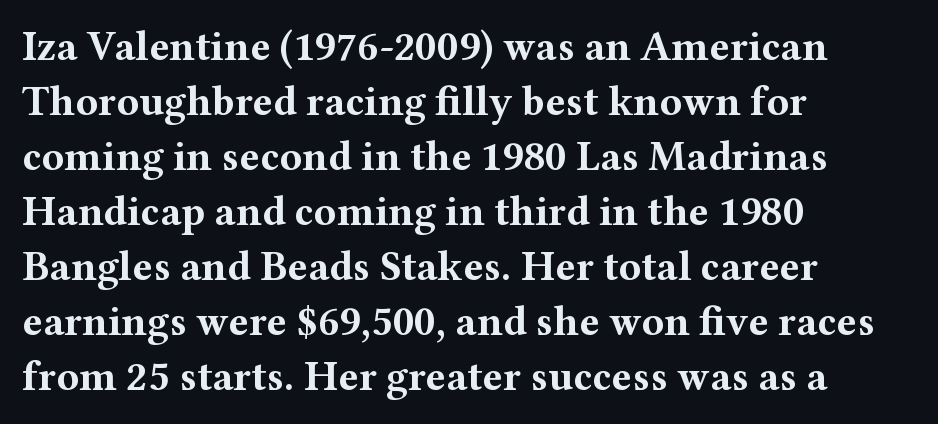
A typesetter would mark this as roman, not italic. Only glyphs here, with clear space below each row. The characters look thick and weighty, a clear bold. Regarding serifs, this sample has them. Spacing between characters is what you'd get straight out of the box. Does the leading feel generous? No, just average.
